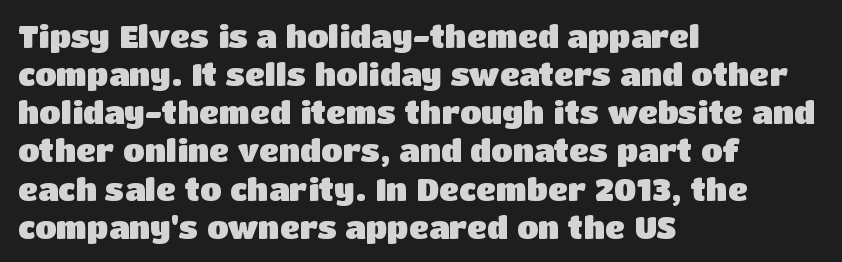
Check where the strokes stop: nothing finishes them off — pure sans. The face used here has the dense, thick strokes of a bold. The space directly below the letters is spotless. The letters sit at their default tracking, neither squeezed nor spread. Ordinary non-slanted type is in use. In CSS terms this would be text-align: left.
